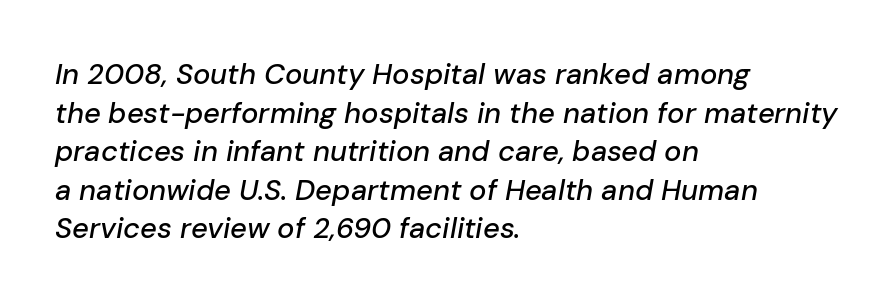
{"italic": "yes", "lean": "right", "slant_degrees": 10, "width": "normal", "stroke_contrast": "low", "x_height": "medium", "monospaced": "no", "underline": "no", "align": "left", "line_spacing": "normal", "line_spacing_ratio": 1.33, "letter_spacing": "normal", "letter_spacing_em": 0.0, "glyph_px": 29}
